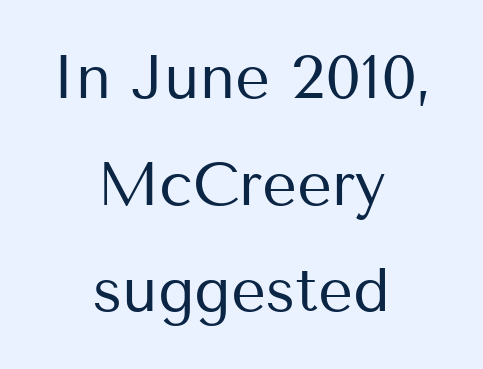
The image shows 61 px regular-weight sans-serif type, upright; set centered, line spacing 1.75x, normal letter spacing, not underlined; medium stroke contrast and a medium x-height.
